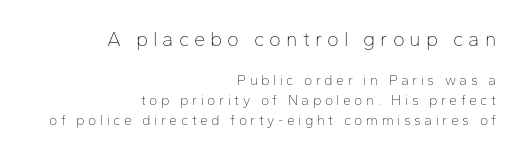
{"italic": "no", "bold": "no", "underline": "no", "align": "right", "line_spacing": "normal", "line_spacing_ratio": 1.43, "letter_spacing": "wide", "letter_spacing_em": 0.25, "larger_block": "first", "size_ratio": 1.43, "glyph_px": 20}
